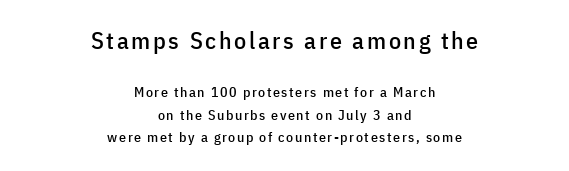
The image shows 24 px text type, upright; set centered, normal line spacing (1.62x), not underlined; the first (top) block is 1.71x larger.
